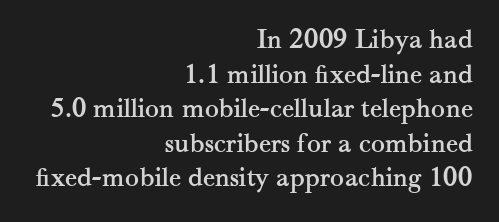
No word sits above an underline. In terms of letterspacing, this is plain default setting. Reading down the block, your eye finds every line finishing at a fixed right position. The rendering shows small feet on the letterforms — a serif design. The axis of the letterforms is exactly vertical.
